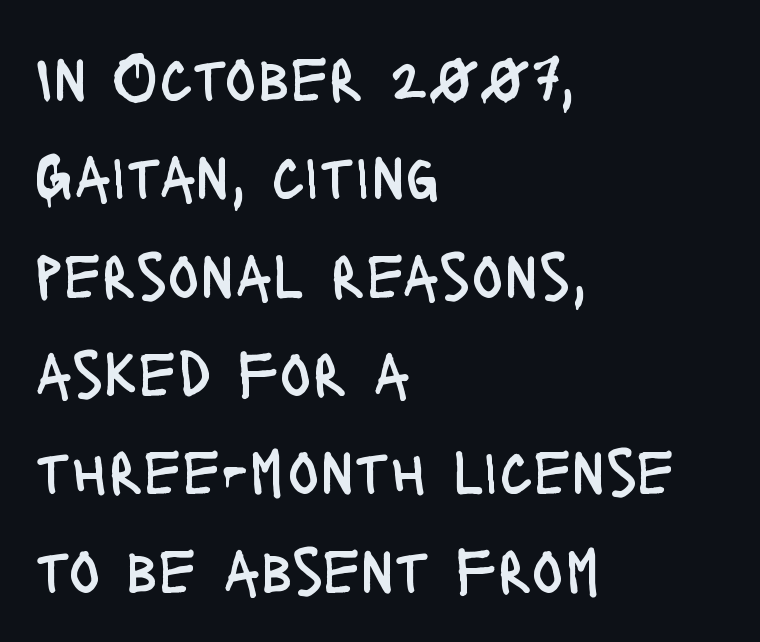
The image shows 66 px regular-weight, condensed sans-serif type, upright; set left-aligned, normal line spacing (1.49x), normal letter spacing, not underlined; low stroke contrast and a large x-height.
